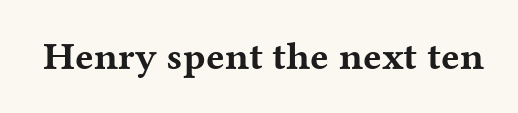
{"serif": "yes", "italic": "no", "bold": "yes", "weight": "bold", "width": "wide", "stroke_contrast": "medium", "x_height": "medium", "monospaced": "no", "underline": "no", "letter_spacing": "normal", "letter_spacing_em": 0.0, "glyph_px": 39}
